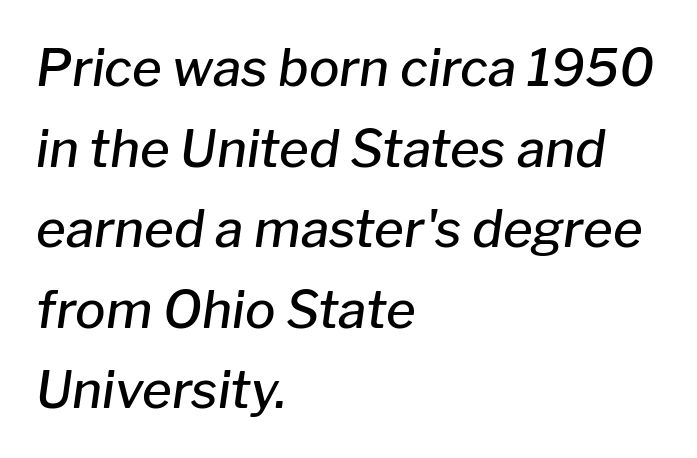
The line texture is even and compact thanks to regular tracking. Is the type bold? Partly — it's a semibold, heavier than regular but not fully bold. Think of a printed novel: that variable character pitch is what you see here. Descender tails drop into unmarked territory. How would I describe the line gaps? Plain and ordinary.
